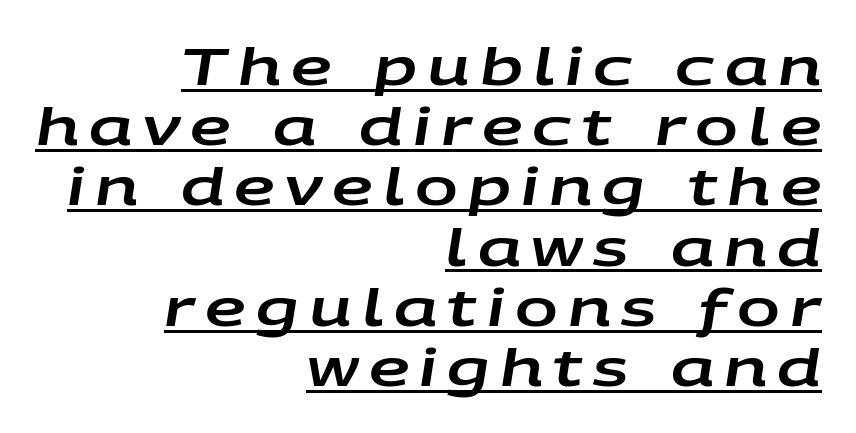
Q: Is the text italic (slanted)? A: Yes, it leans right by about 9 degrees.
Q: Is the text underlined? A: Yes.
Q: How is the paragraph aligned? A: Right-aligned.
Q: Is the spacing between letters normal or unusually wide? A: Unusually wide.
Q: Width (condensed, normal, or wide)? A: Wide.
Q: Stroke contrast? A: Low.
Q: x-height? A: Large.
Q: Monospaced? A: No.
